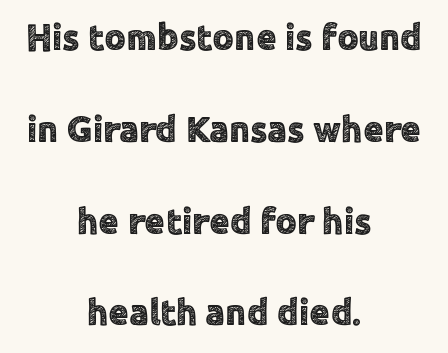
Just letters on the line, the space beneath them empty. How are the letters spaced? Ordinarily, with no added tracking. The typography opts for an upright posture over an oblique one. Each letter's strokes conclude bluntly, with no projecting serifs.
